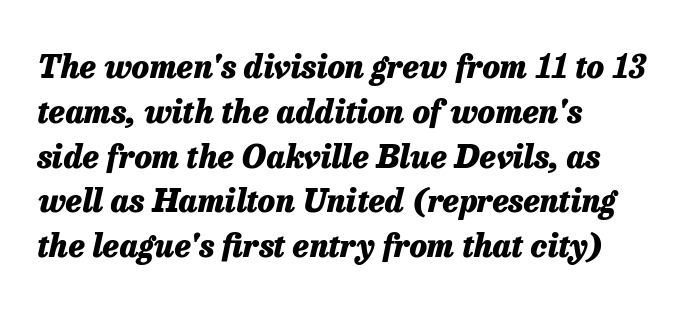
The image shows 32 px heavy type, italic (leaning right); set left-aligned, normal line spacing (1.4x), normal letter spacing, not underlined; low stroke contrast and a medium x-height.
